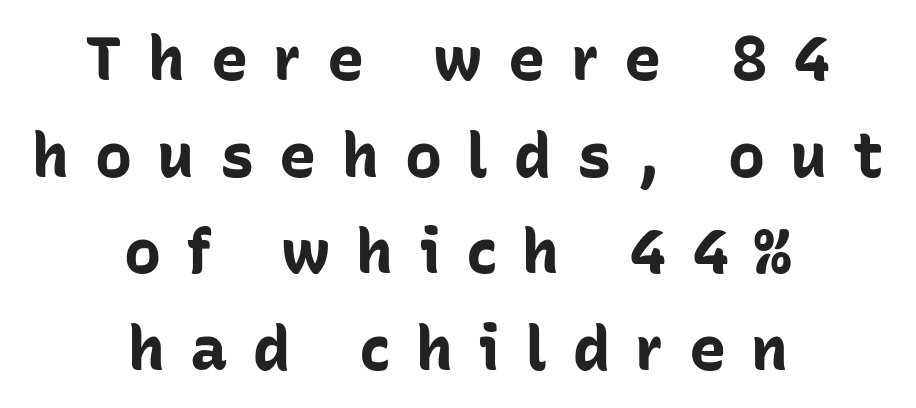
The image shows 62 px bold sans-serif type, upright; set centered, normal line spacing (1.56x), unusually wide letter spacing (+0.41 em), not underlined; low stroke contrast and a medium x-height.
